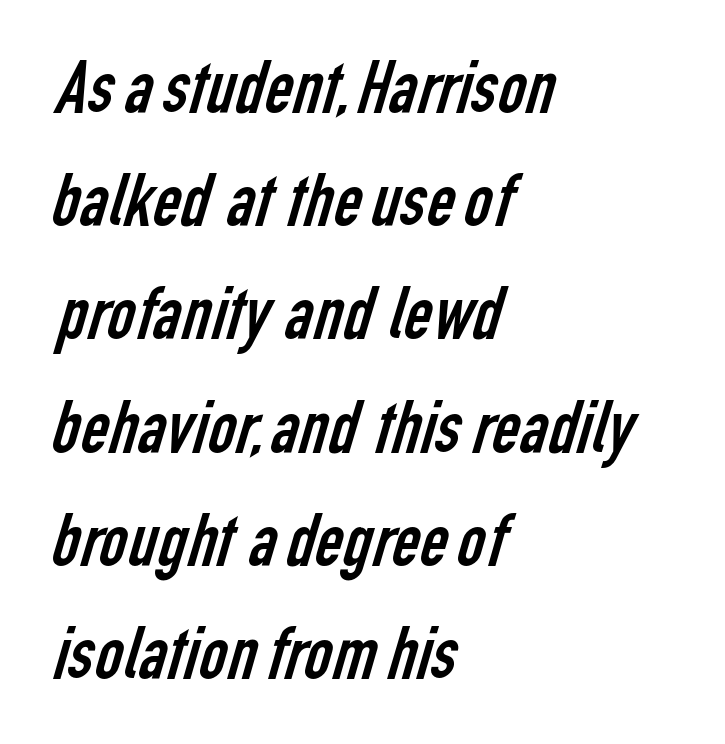
{"serif": "no", "bold": "no", "weight": "regular", "width": "condensed", "stroke_contrast": "low", "x_height": "medium", "monospaced": "no", "underline": "no", "align": "left", "line_spacing": "normal", "line_spacing_ratio": 1.47, "letter_spacing": "normal", "letter_spacing_em": 0.0, "glyph_px": 77}
